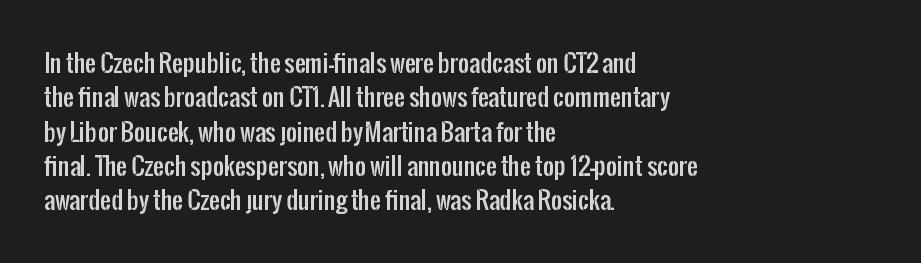
Q: Is the text italic (slanted)? A: No, it is upright.
Q: Is the text underlined? A: No.
Q: How is the paragraph aligned? A: Left-aligned.
Q: Is the spacing between letters normal or unusually wide? A: Normal.
Q: Is the spacing between lines tight, normal or loose? A: Normal.
